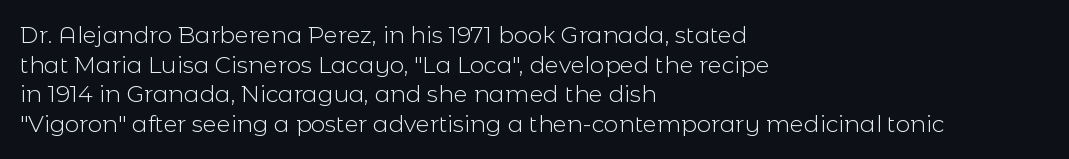
{"italic": "no", "bold": "no", "underline": "no", "align": "left", "line_spacing": "normal", "line_spacing_ratio": 1.29, "letter_spacing": "normal", "letter_spacing_em": 0.0, "glyph_px": 23}
